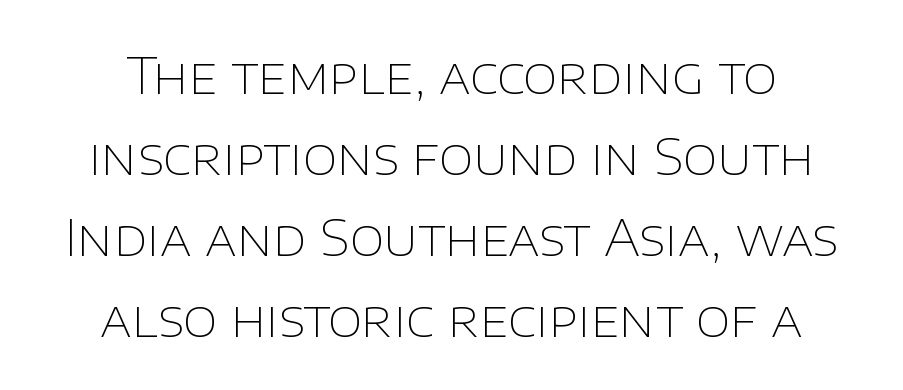
Q: Is the text bold? A: No.
Q: Is the text italic (slanted)? A: No, it is upright.
Q: Is the typeface a serif or a sans-serif typeface? A: Sans-serif.
Q: Is the text underlined? A: No.
Q: Is the spacing between letters normal or unusually wide? A: Normal.
Q: Is the spacing between lines tight, normal or loose? A: Normal.
Q: Width (condensed, normal, or wide)? A: Normal.
Q: Stroke contrast? A: Low.
Q: x-height? A: Large.
Q: Monospaced? A: No.
